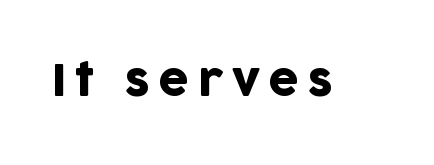
{"serif": "no", "italic": "no", "width": "normal", "stroke_contrast": "low", "x_height": "large", "monospaced": "no", "underline": "no", "glyph_px": 44}
